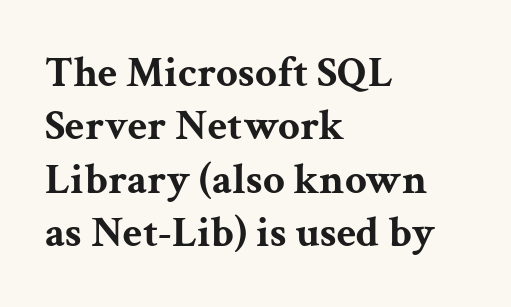
{"serif": "yes", "italic": "no", "bold": "yes", "weight": "bold", "width": "wide", "stroke_contrast": "medium", "x_height": "medium", "monospaced": "no", "underline": "no", "align": "left", "line_spacing_ratio": 1.24, "letter_spacing": "normal", "letter_spacing_em": 0.0, "glyph_px": 43}
